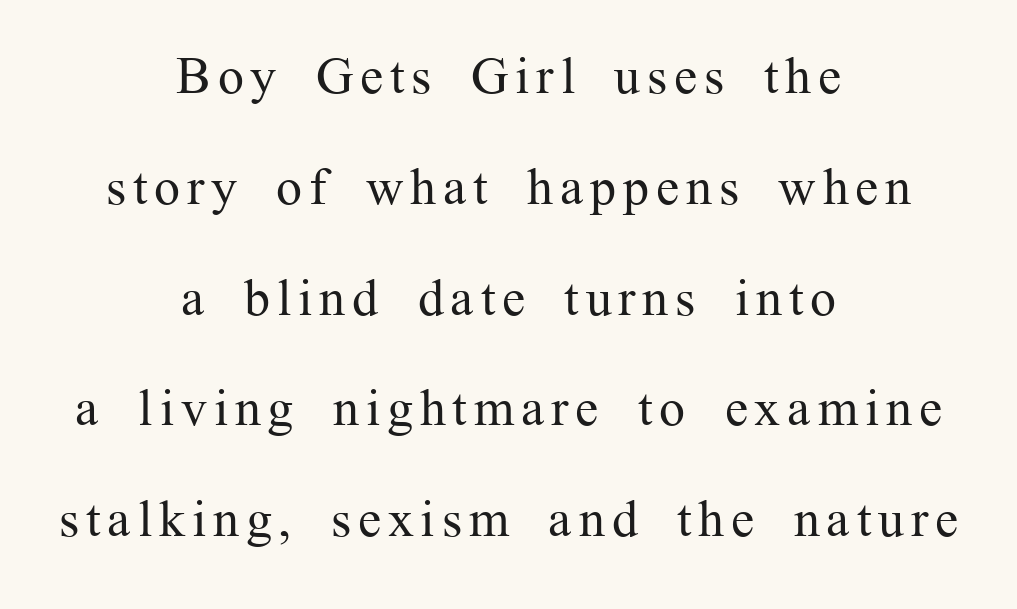
{"serif": "yes", "italic": "no", "bold": "no", "weight": "regular", "width": "normal", "stroke_contrast": "medium", "x_height": "medium", "monospaced": "no", "underline": "no", "align": "center", "line_spacing": "loose", "line_spacing_ratio": 2.13, "glyph_px": 52}
